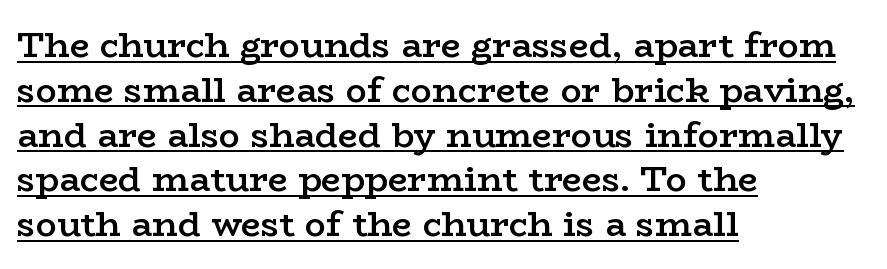
The image shows 35 px semibold, wide serif type, upright; set left-aligned, normal line spacing (1.28x), normal letter spacing, underlined; low stroke contrast and a medium x-height.
